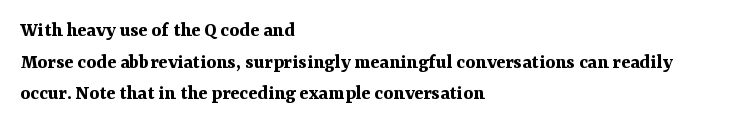
Q: Is the text bold? A: Yes.
Q: Is the text italic (slanted)? A: No, it is upright.
Q: Is the text underlined? A: No.
Q: How is the paragraph aligned? A: Left-aligned.
Q: Is the spacing between letters normal or unusually wide? A: Normal.
Q: Is the spacing between lines tight, normal or loose? A: Normal.
